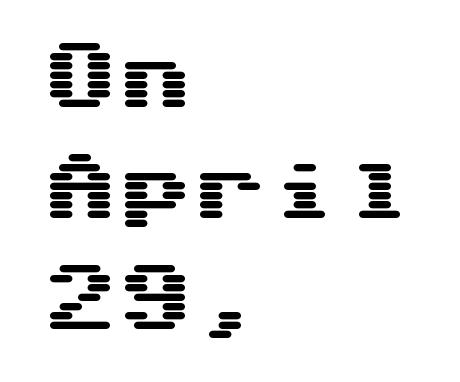
The image shows 75 px wide sans-serif type, upright, monospaced; set left-aligned, normal line spacing (1.48x), normal letter spacing, not underlined; medium stroke contrast and a medium x-height.
